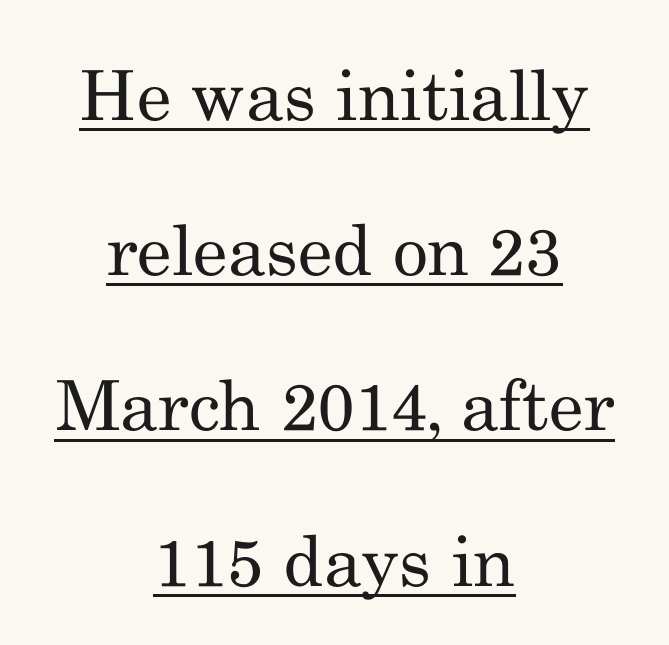
The image shows 69 px regular-weight serif type, upright; set centered, loose line spacing (2.25x), normal letter spacing, underlined; medium stroke contrast and a small x-height.
